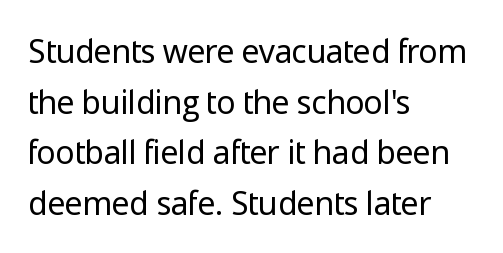
The image shows 32 px regular-weight sans-serif type, upright; set left-aligned, normal line spacing (1.58x), normal letter spacing, not underlined; low stroke contrast and a medium x-height.
